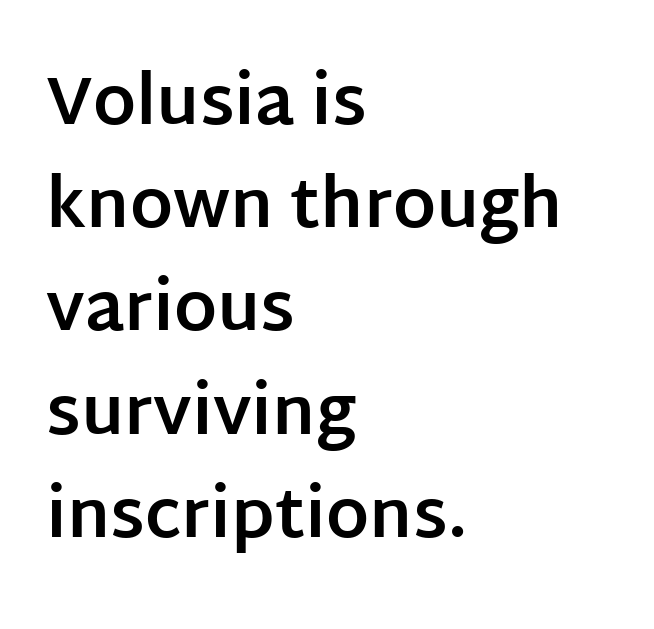
The image shows 67 px bold sans-serif type, upright; set left-aligned, normal line spacing (1.54x), normal letter spacing, not underlined; low stroke contrast and a large x-height.
